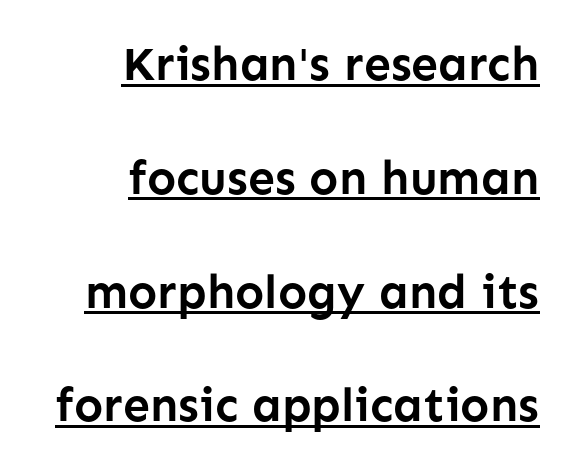
Q: Is the text bold? A: Yes.
Q: Is the text italic (slanted)? A: No, it is upright.
Q: Is the typeface a serif or a sans-serif typeface? A: Sans-serif.
Q: Is the text underlined? A: Yes.
Q: How is the paragraph aligned? A: Right-aligned.
Q: Is the spacing between letters normal or unusually wide? A: Normal.
Q: Is the spacing between lines tight, normal or loose? A: Loose.
Q: Width (condensed, normal, or wide)? A: Normal.
Q: Stroke contrast? A: Low.
Q: x-height? A: Medium.
Q: Monospaced? A: No.
